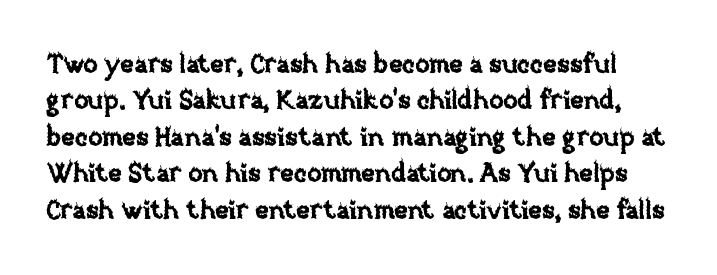
The image shows 26 px text type, upright; set normal line spacing (1.4x), normal letter spacing, not underlined.
